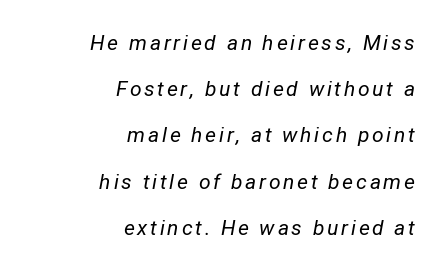
{"italic": "yes", "lean": "right", "slant_degrees": 12, "bold": "no", "underline": "no", "align": "right", "line_spacing": "loose", "line_spacing_ratio": 2.2, "glyph_px": 21}
